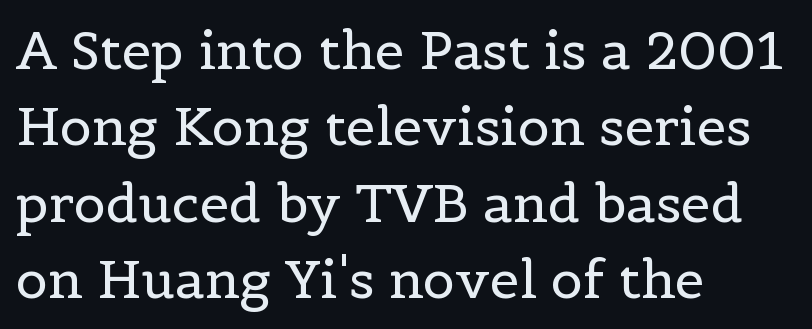
No chunkiness to these letters — they're not bold. Character widths vary here, with narrow letters taking less room than wide ones. Descender tails drop into unmarked territory. Ordinary non-slanted type is in use. Students, note that the glyphs here touch the page at normal intervals.
